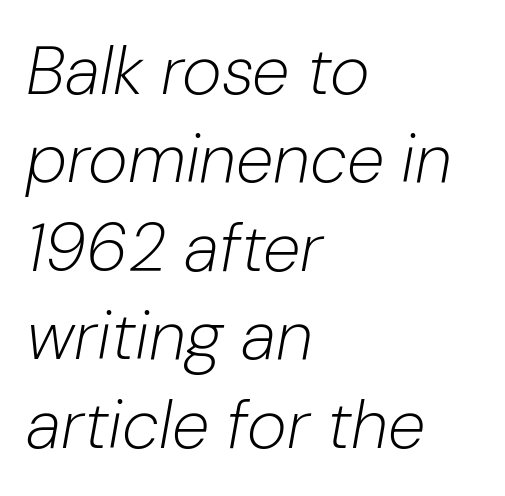
{"italic": "yes", "lean": "right", "slant_degrees": 10, "bold": "no", "weight": "light", "width": "normal", "stroke_contrast": "low", "x_height": "medium", "monospaced": "no", "underline": "no", "align": "left", "line_spacing": "normal", "line_spacing_ratio": 1.3, "letter_spacing": "normal", "letter_spacing_em": 0.0, "glyph_px": 68}
